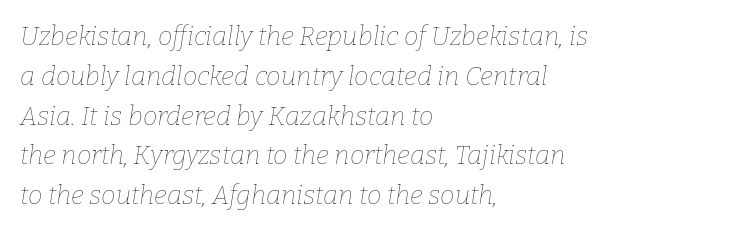
Check the space under the baseline: it is left empty. Style check: oblique. If you measured baseline to baseline, you'd find a middling distance. The lines are quadded left.
